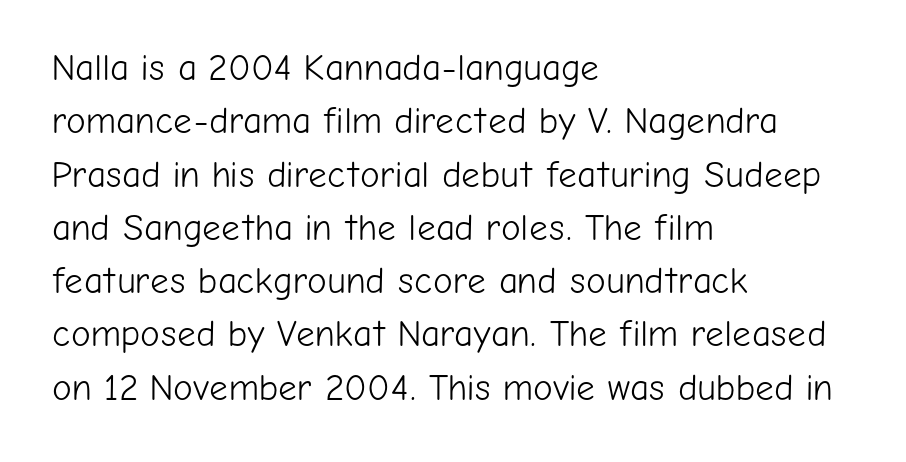
{"serif": "no", "italic": "no", "bold": "no", "weight": "light", "width": "normal", "stroke_contrast": "low", "x_height": "medium", "monospaced": "no", "underline": "no", "align": "left", "line_spacing": "normal", "line_spacing_ratio": 1.44, "letter_spacing": "normal", "letter_spacing_em": 0.0, "glyph_px": 37}
